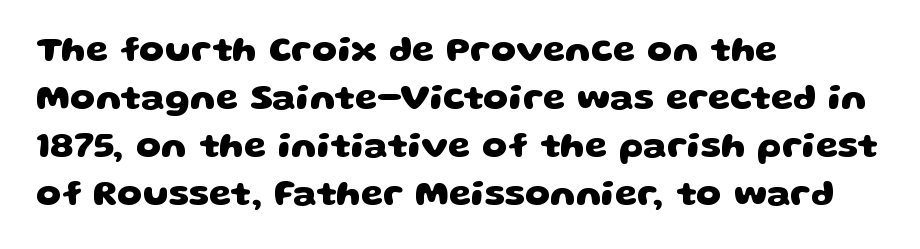
Q: Is the text bold? A: Yes.
Q: Is the typeface a serif or a sans-serif typeface? A: Sans-serif.
Q: Is the text underlined? A: No.
Q: How is the paragraph aligned? A: Left-aligned.
Q: Is the spacing between letters normal or unusually wide? A: Normal.
Q: Is the spacing between lines tight, normal or loose? A: Normal.
Q: Width (condensed, normal, or wide)? A: Wide.
Q: Stroke contrast? A: Low.
Q: x-height? A: Large.
Q: Monospaced? A: No.
